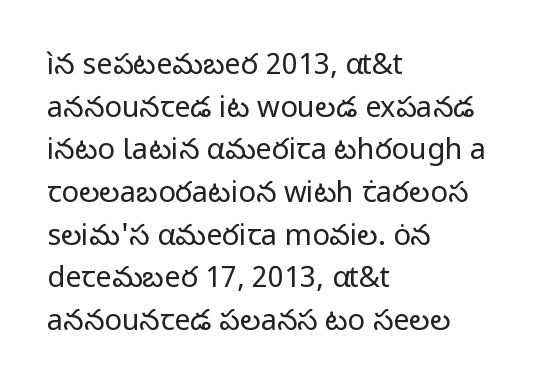
The image shows 29 px regular-weight sans-serif type, upright; set left-aligned, normal line spacing (1.47x), normal letter spacing, not underlined; low stroke contrast and a medium x-height.
